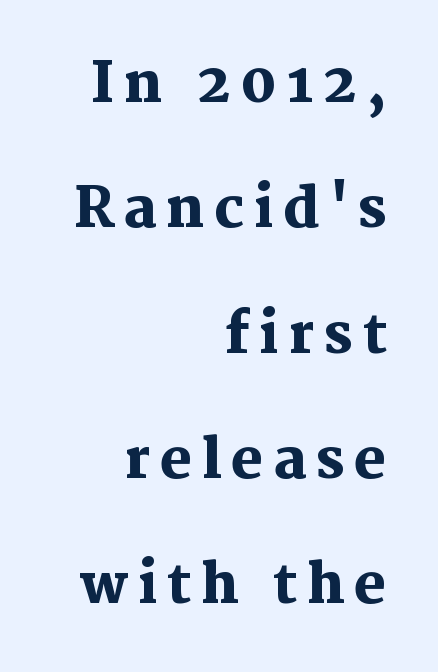
Every character sits straight up, as roman type does. Airy leading. In terms of weight, the rendering is a true, heavy bold. A bare baseline throughout the passage.
